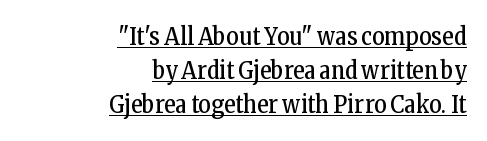
Q: Is the text bold? A: No.
Q: Is the text italic (slanted)? A: No, it is upright.
Q: Is the text underlined? A: Yes.
Q: How is the paragraph aligned? A: Right-aligned.
Q: Is the spacing between letters normal or unusually wide? A: Normal.
Q: Is the spacing between lines tight, normal or loose? A: Normal.
